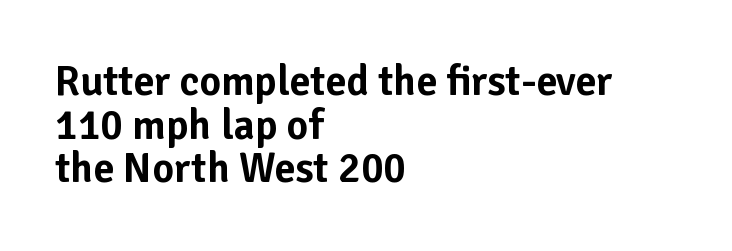
Q: Is the text italic (slanted)? A: No, it is upright.
Q: Is the typeface a serif or a sans-serif typeface? A: Sans-serif.
Q: Is the text underlined? A: No.
Q: How is the paragraph aligned? A: Left-aligned.
Q: Is the spacing between letters normal or unusually wide? A: Normal.
Q: Is the spacing between lines tight, normal or loose? A: Tight.
Q: Width (condensed, normal, or wide)? A: Normal.
Q: Stroke contrast? A: Low.
Q: x-height? A: Medium.
Q: Monospaced? A: No.
